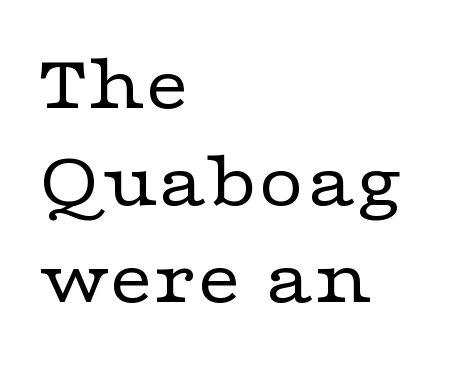
The image shows 79 px regular-weight, wide serif type, upright; set left-aligned, line spacing 1.23x, normal letter spacing, not underlined; low stroke contrast and a medium x-height.
